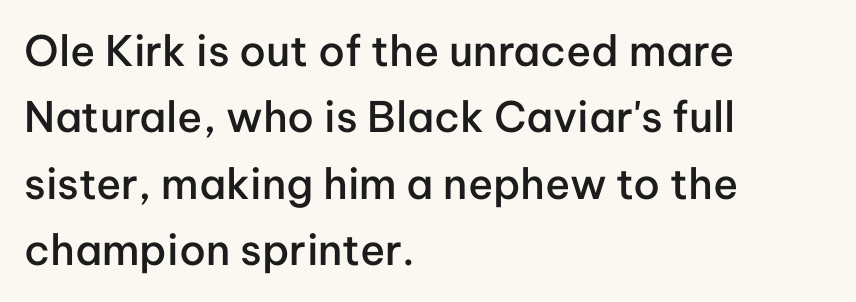
{"serif": "no", "italic": "no", "bold": "semi", "weight": "semibold", "width": "normal", "stroke_contrast": "low", "x_height": "medium", "monospaced": "no", "underline": "no", "align": "left", "line_spacing": "normal", "line_spacing_ratio": 1.58, "letter_spacing": "normal", "letter_spacing_em": 0.0, "glyph_px": 42}
